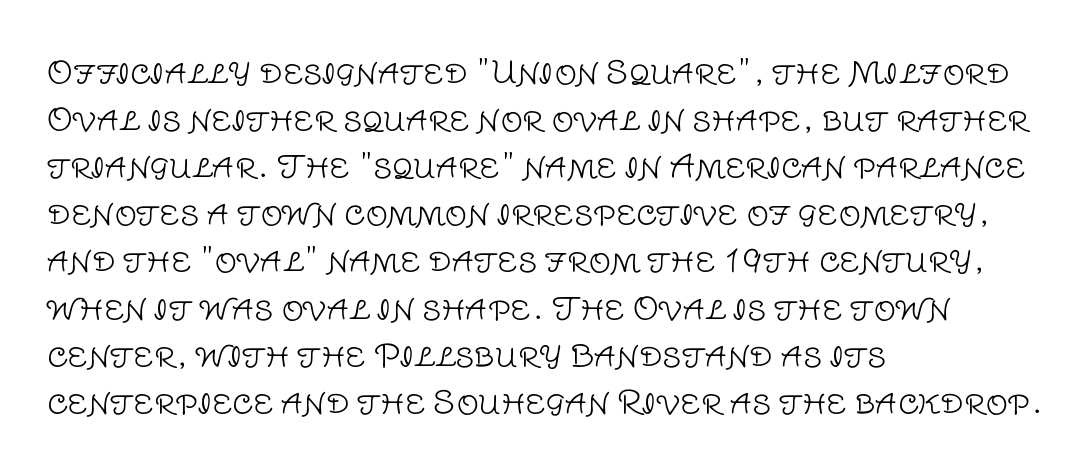
The image shows 31 px light sans-serif type; set left-aligned, normal line spacing (1.52x), normal letter spacing, not underlined; low stroke contrast and a large x-height.
